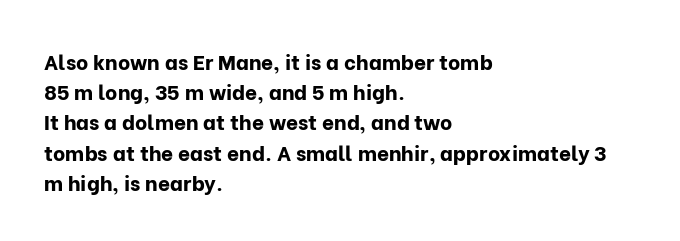
Emphasis by weight is at full strength: bold. Compared with typical body copy, the letter spacing here is the same. The passage shown is not underscored anywhere. Each new line begins a customary step beneath the previous one.
